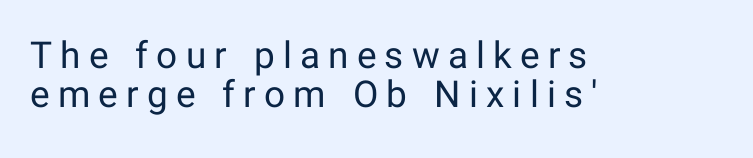
{"serif": "no", "italic": "no", "bold": "no", "weight": "regular", "width": "normal", "stroke_contrast": "low", "x_height": "medium", "monospaced": "no", "underline": "no", "align": "left", "line_spacing": "tight", "line_spacing_ratio": 1.06, "letter_spacing": "wide", "letter_spacing_em": 0.22, "glyph_px": 37}
